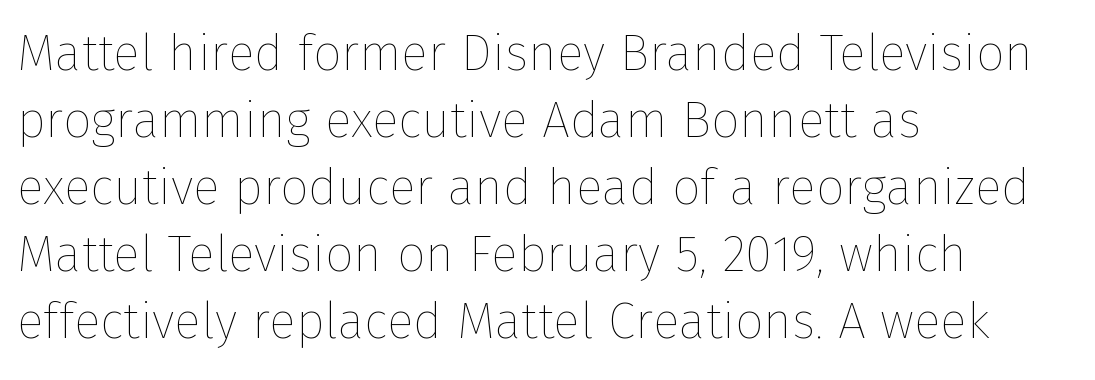
The letters advance in unequal steps, a hallmark of proportional type. A typesetter would call this leading conventional body-copy spacing. This reads as an unemphasized weight, regular at the heaviest. Just letters on the line, the space beneath them empty. The typesetter chose a ragged-right arrangement here. The letterforms sit shoulder to shoulder at normal distance.
